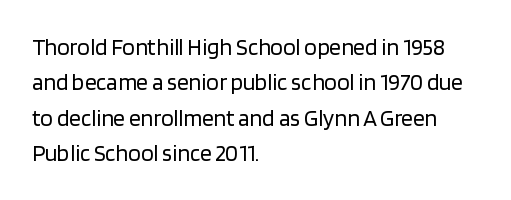
The face looks like a standard text weight, possibly lighter. Vertical strokes here are truly vertical. These lines keep a tight, regular rhythm from letter to letter. Leading matches the norm, producing a regular column. Left-aligned paragraph, ragged on the right. The space directly below the letters is spotless.
